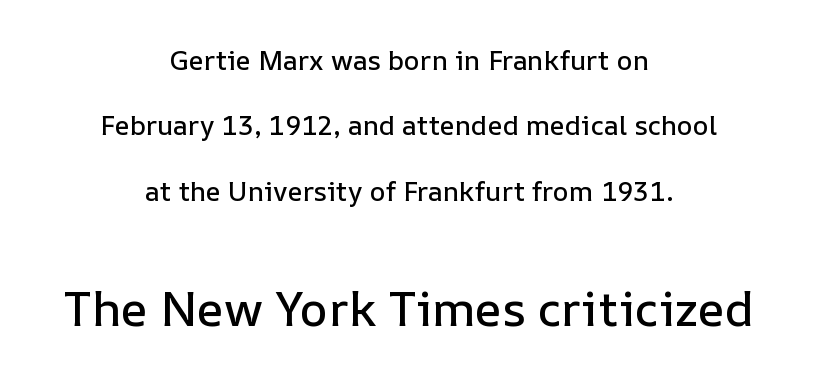
{"italic": "no", "width": "normal", "stroke_contrast": "low", "x_height": "medium", "monospaced": "no", "underline": "no", "align": "center", "line_spacing": "loose", "line_spacing_ratio": 2.42, "letter_spacing": "normal", "letter_spacing_em": 0.0, "larger_block": "second", "size_ratio": 1.78, "glyph_px": 48}
